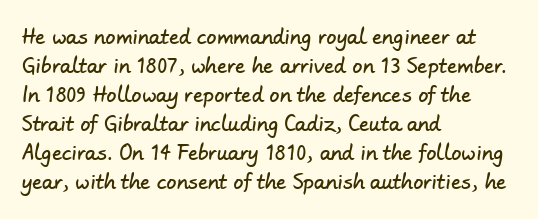
{"underline": "no", "align": "left", "line_spacing": "normal", "line_spacing_ratio": 1.45, "letter_spacing": "normal", "letter_spacing_em": 0.0, "glyph_px": 20}
